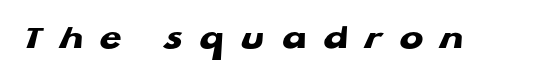
Q: Is the text bold? A: Yes.
Q: Is the typeface a serif or a sans-serif typeface? A: Sans-serif.
Q: Is the text underlined? A: No.
Q: Is the spacing between letters normal or unusually wide? A: Unusually wide.
Q: Width (condensed, normal, or wide)? A: Wide.
Q: Stroke contrast? A: Low.
Q: x-height? A: Medium.
Q: Monospaced? A: No.
